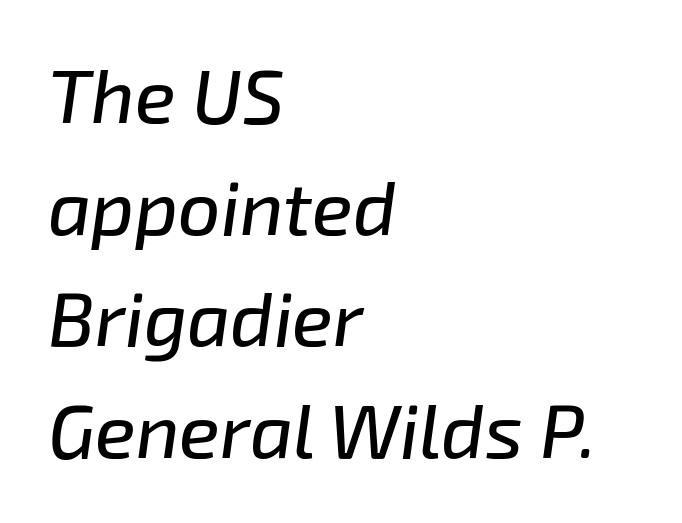
Horizontal alignment here is leftward, the default for most running prose. Varying glyph widths throughout — classic text-font behaviour. If you measured baseline to baseline, you'd find a middling distance. Words appear dense and cohesive because spacing is normal. The string is rendered with underlining switched off.
